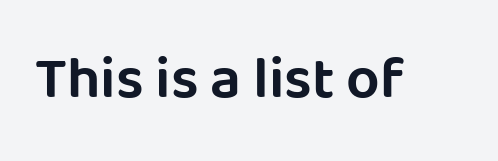
The image shows 59 px sans-serif type, upright; set normal letter spacing, not underlined; low stroke contrast and a large x-height.
